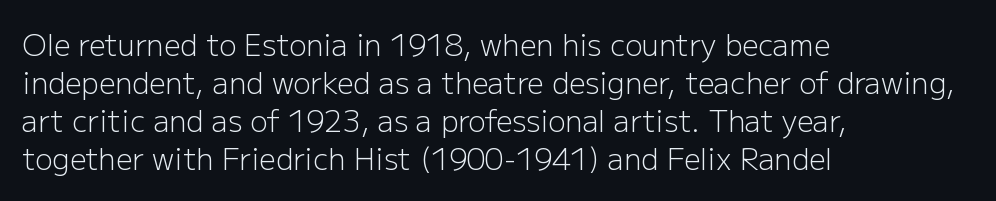
The image shows 29 px light sans-serif type, upright; set left-aligned, normal line spacing (1.31x), normal letter spacing, not underlined; low stroke contrast and a medium x-height.
